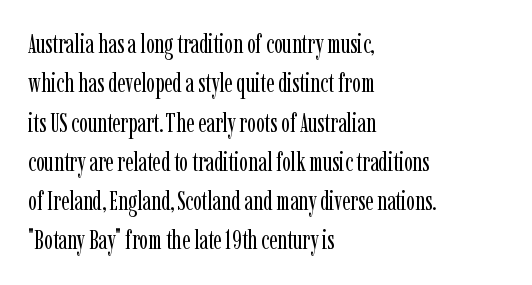
A typesetter would mark this as roman, not italic. Does the leading feel generous? No, just average. The typesetter chose a ragged-right arrangement here. The gaps between neighbouring characters are ordinary and unremarkable. Is this a heavy cut? Hardly; it is regular or lighter. The space directly below the letters is spotless.
